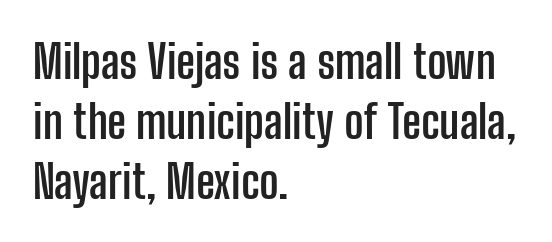
{"serif": "no", "italic": "no", "bold": "yes", "weight": "semibold", "width": "condensed", "stroke_contrast": "low", "x_height": "medium", "monospaced": "no", "underline": "no", "align": "left", "line_spacing": "normal", "line_spacing_ratio": 1.3, "letter_spacing": "normal", "letter_spacing_em": 0.0, "glyph_px": 46}
